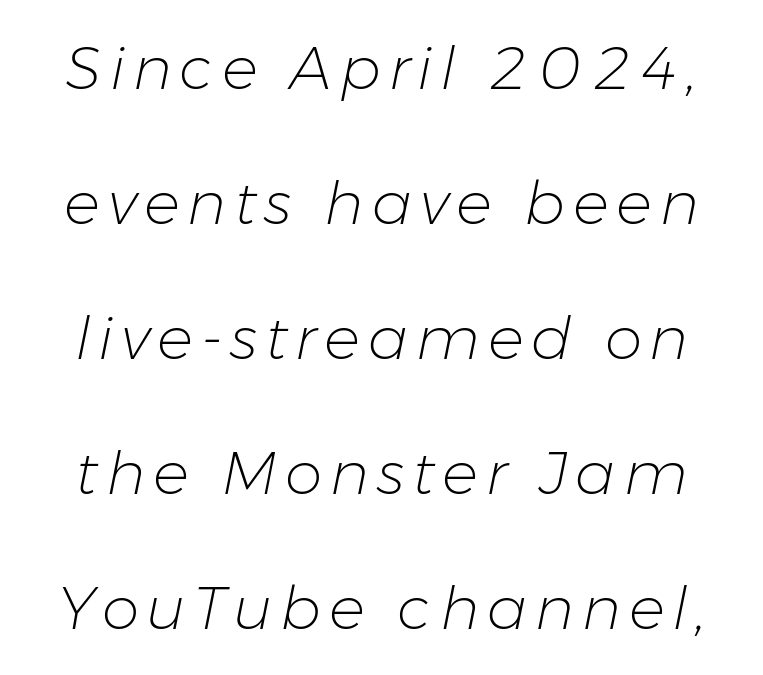
Q: Is the text bold? A: No.
Q: Is the text italic (slanted)? A: Yes, it leans right by about 11 degrees.
Q: Is the text underlined? A: No.
Q: Is the spacing between lines tight, normal or loose? A: Loose.
Q: Width (condensed, normal, or wide)? A: Normal.
Q: Stroke contrast? A: Low.
Q: x-height? A: Medium.
Q: Monospaced? A: No.
